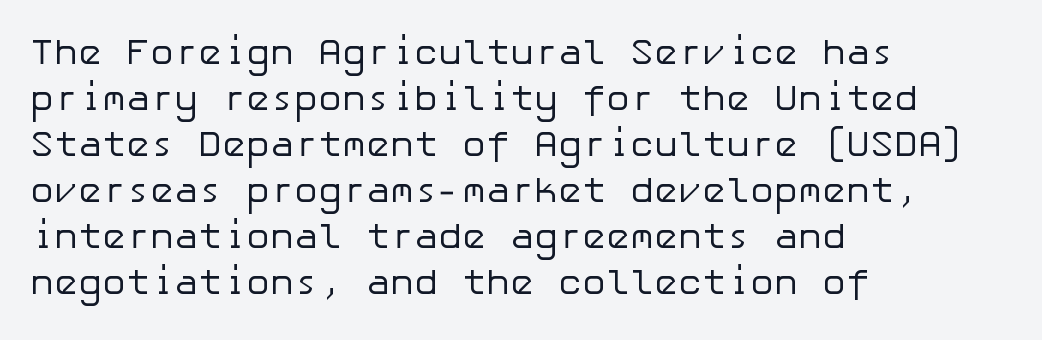
{"serif": "no", "italic": "no", "bold": "no", "weight": "regular", "width": "normal", "stroke_contrast": "low", "x_height": "medium", "underline": "no", "align": "left", "line_spacing": "normal", "line_spacing_ratio": 1.28, "letter_spacing": "normal", "letter_spacing_em": 0.0, "glyph_px": 36}
